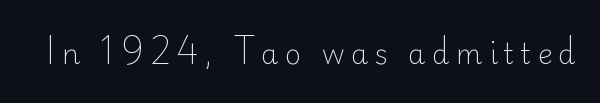
Q: Is the text bold? A: No.
Q: Is the text italic (slanted)? A: No, it is upright.
Q: Is the typeface a serif or a sans-serif typeface? A: Sans-serif.
Q: Is the text underlined? A: No.
Q: Is the spacing between letters normal or unusually wide? A: Unusually wide.
Q: Width (condensed, normal, or wide)? A: Normal.
Q: Stroke contrast? A: Low.
Q: x-height? A: Small.
Q: Monospaced? A: No.
